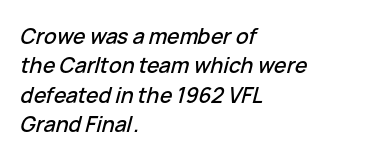
The image shows 21 px text type, italic (leaning right); set left-aligned, normal line spacing (1.4x), normal letter spacing, not underlined.
